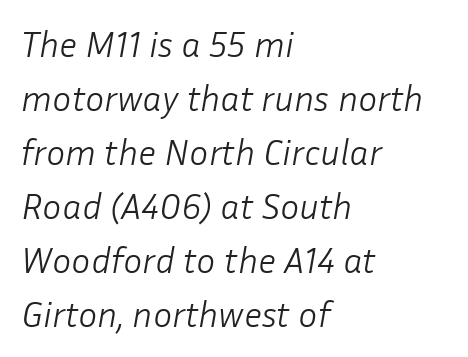
{"italic": "yes", "lean": "right", "slant_degrees": 10, "bold": "no", "weight": "light", "width": "normal", "stroke_contrast": "low", "x_height": "medium", "monospaced": "no", "underline": "no", "align": "left", "line_spacing": "normal", "line_spacing_ratio": 1.5, "letter_spacing": "normal", "letter_spacing_em": 0.0, "glyph_px": 36}
